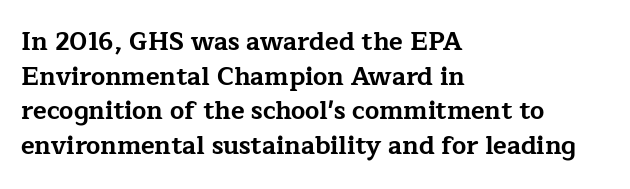
{"italic": "no", "bold": "yes", "underline": "no", "align": "left", "line_spacing": "normal", "line_spacing_ratio": 1.39, "letter_spacing": "normal", "letter_spacing_em": 0.0, "glyph_px": 25}
